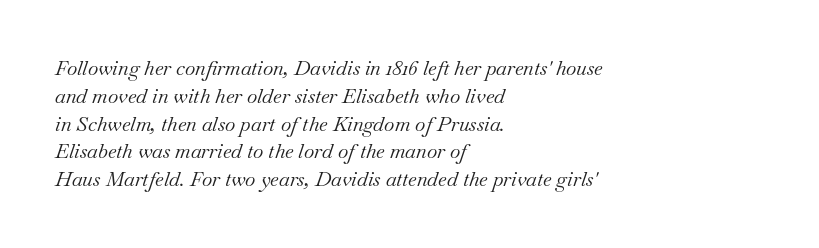
{"italic": "yes", "lean": "right", "slant_degrees": 18, "bold": "no", "underline": "no", "align": "left", "line_spacing": "normal", "line_spacing_ratio": 1.39, "letter_spacing": "normal", "letter_spacing_em": 0.0, "glyph_px": 20}
